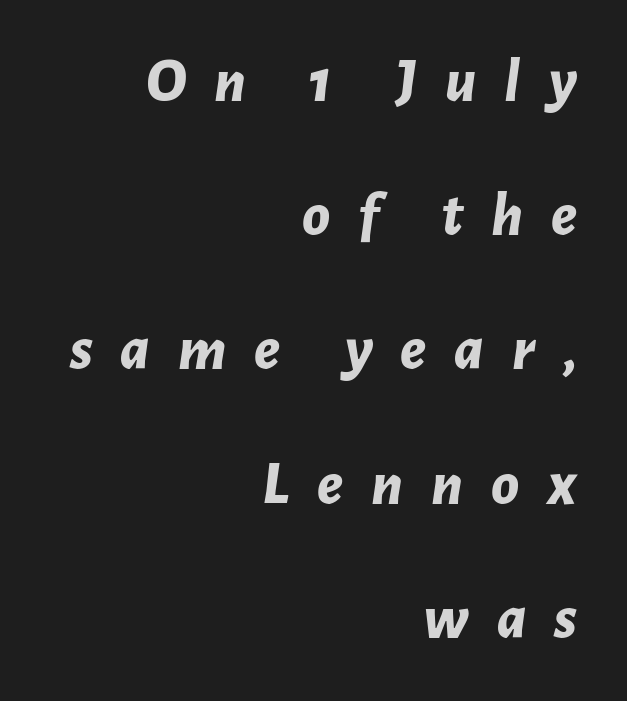
The image shows 63 px bold type, italic (leaning right); set right-aligned, loose line spacing (2.13x), unusually wide letter spacing (+0.44 em), not underlined; low stroke contrast and a medium x-height.
